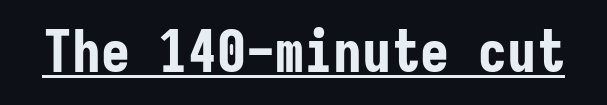
The image shows 58 px bold, condensed sans-serif type, upright, monospaced; set normal letter spacing, underlined; low stroke contrast and a medium x-height.
